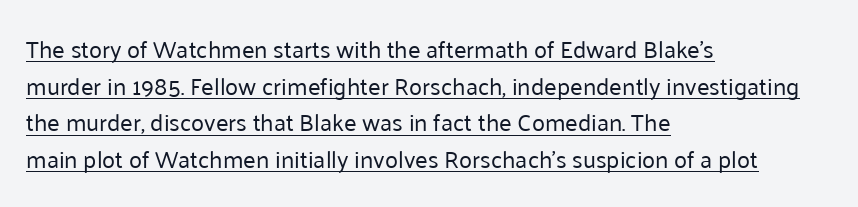
Somebody hit Ctrl+U on this one — the words are underlined. Characters remain perfectly vertical along every line. Reading down the block, your eye returns to a fixed left position each line. The letters sit at their default tracking, neither squeezed nor spread. Summary of vertical rhythm: regular, with standard interline spacing. Stroke mass is kept to a normal reading level or below.
